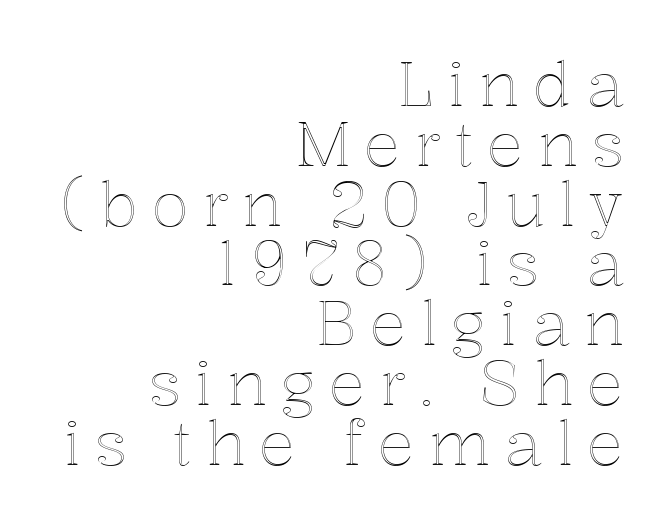
Character widths vary here, with narrow letters taking less room than wide ones. Compared with a flush-left layout, this one pins lines to the opposite, right side. The letters are spread apart with noticeably loose tracking. Notice how descenders almost collide with the ascenders below — that's tight leading. This is the regular roman posture of the typeface.
